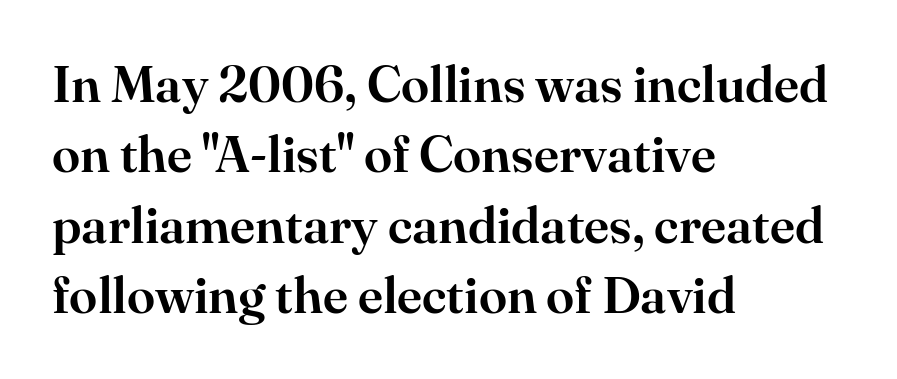
The image shows 51 px serif type, upright; set left-aligned, normal line spacing (1.38x), normal letter spacing, not underlined; high stroke contrast and a small x-height.
